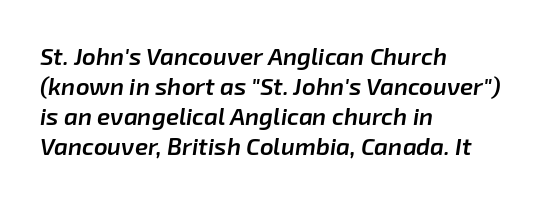
Q: Is the text bold? A: Semi-bold.
Q: Is the text italic (slanted)? A: Yes, it leans right by about 8 degrees.
Q: Is the text underlined? A: No.
Q: How is the paragraph aligned? A: Left-aligned.
Q: Is the spacing between letters normal or unusually wide? A: Normal.
Q: Is the spacing between lines tight, normal or loose? A: Normal.
